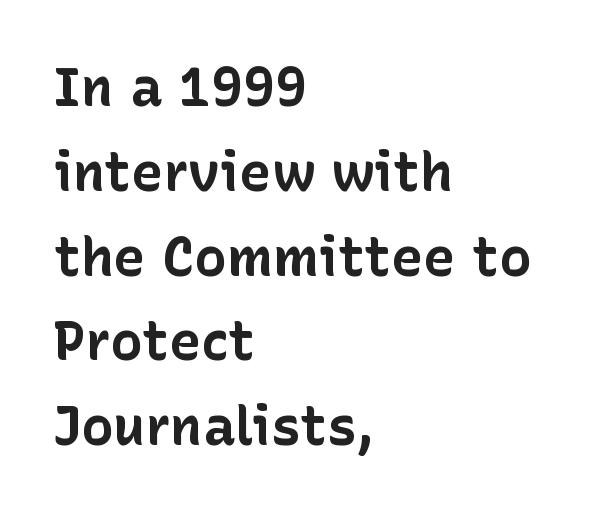
Q: Is the text bold? A: Yes.
Q: Is the text italic (slanted)? A: No, it is upright.
Q: Is the typeface a serif or a sans-serif typeface? A: Sans-serif.
Q: Is the text underlined? A: No.
Q: How is the paragraph aligned? A: Left-aligned.
Q: Is the spacing between letters normal or unusually wide? A: Normal.
Q: Is the spacing between lines tight, normal or loose? A: Normal.
Q: Width (condensed, normal, or wide)? A: Normal.
Q: Stroke contrast? A: Low.
Q: x-height? A: Medium.
Q: Monospaced? A: No.
